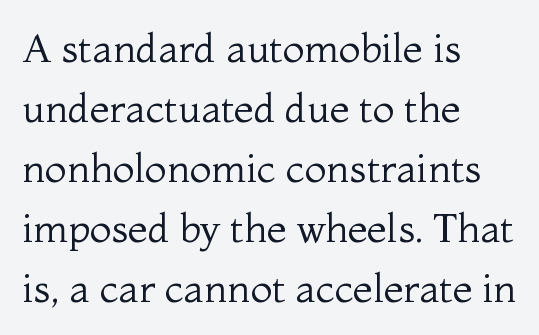
The image shows 40 px regular-weight serif type, upright; set left-aligned, normal line spacing (1.5x), normal letter spacing, not underlined; medium stroke contrast and a medium x-height.
